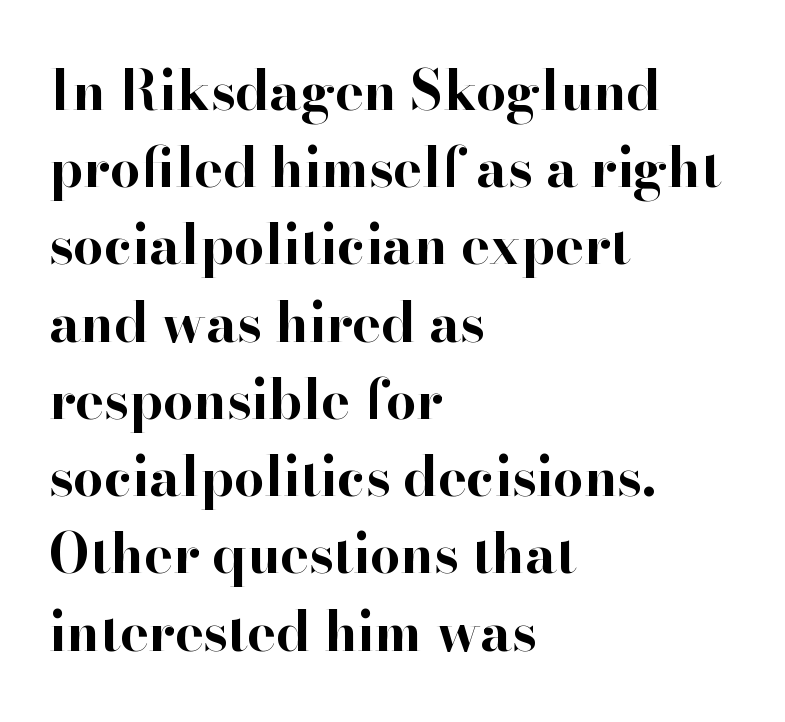
The image shows 54 px bold serif type, upright; set left-aligned, normal line spacing (1.43x), normal letter spacing, not underlined; high stroke contrast and a small x-height.
